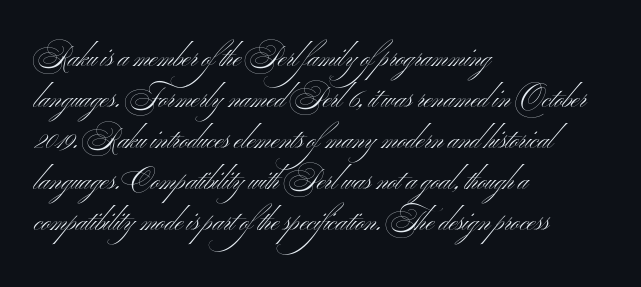
{"bold": "no", "underline": "no", "align": "left", "line_spacing": "normal", "line_spacing_ratio": 1.52, "letter_spacing": "normal", "letter_spacing_em": 0.0, "glyph_px": 27}
